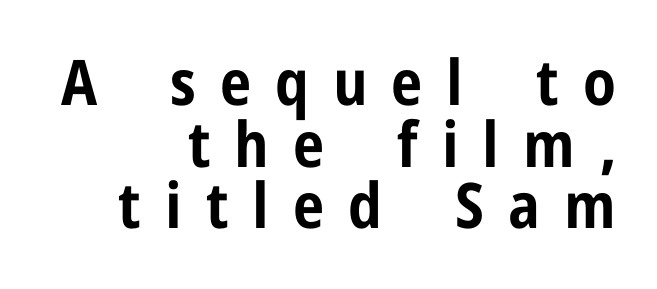
{"serif": "no", "italic": "no", "bold": "yes", "weight": "bold", "width": "condensed", "stroke_contrast": "low", "x_height": "medium", "monospaced": "no", "underline": "no", "align": "right", "line_spacing": "tight", "line_spacing_ratio": 0.98, "letter_spacing": "wide", "letter_spacing_em": 0.38, "glyph_px": 63}
